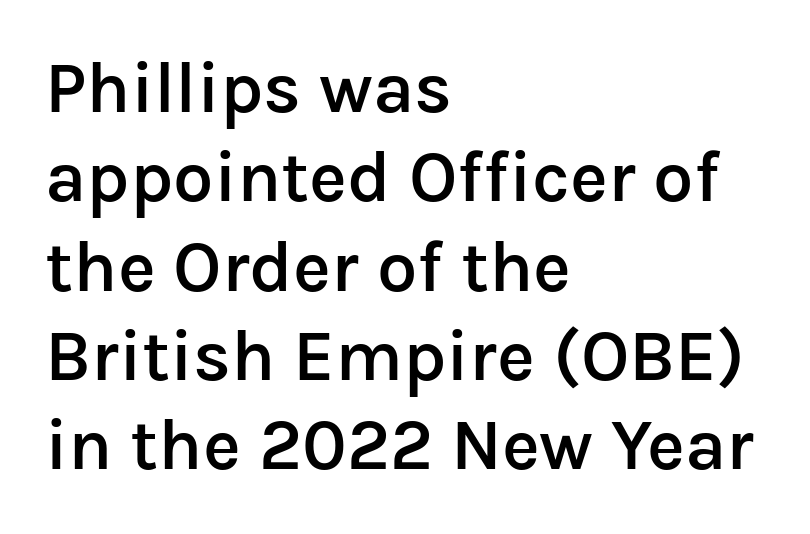
The image shows 72 px semibold sans-serif type, upright; set left-aligned, line spacing 1.24x, normal letter spacing, not underlined; low stroke contrast and a medium x-height.
